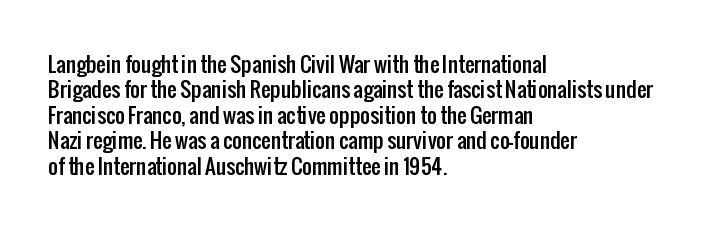
The image shows 21 px text type, upright; set left-aligned, line spacing 1.21x, normal letter spacing, not underlined.
